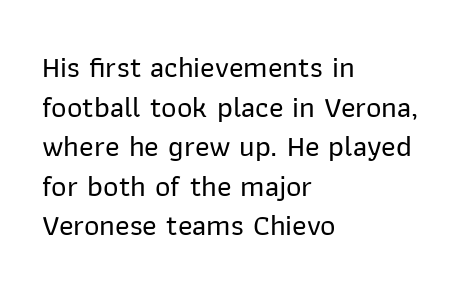
The image shows 30 px sans-serif type, upright; set left-aligned, normal line spacing (1.32x), normal letter spacing, not underlined; low stroke contrast and a medium x-height.
